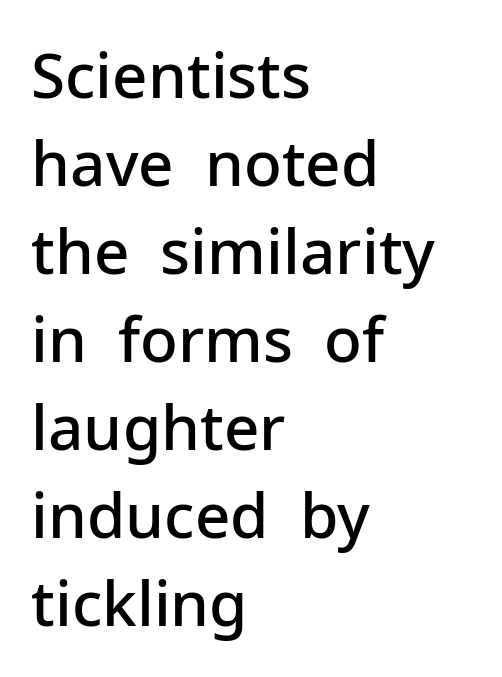
Q: Is the text bold? A: Semi-bold.
Q: Is the text italic (slanted)? A: No, it is upright.
Q: Is the typeface a serif or a sans-serif typeface? A: Sans-serif.
Q: Is the text underlined? A: No.
Q: How is the paragraph aligned? A: Left-aligned.
Q: Is the spacing between letters normal or unusually wide? A: Normal.
Q: Is the spacing between lines tight, normal or loose? A: Normal.
Q: Width (condensed, normal, or wide)? A: Normal.
Q: Stroke contrast? A: Low.
Q: x-height? A: Medium.
Q: Monospaced? A: No.
